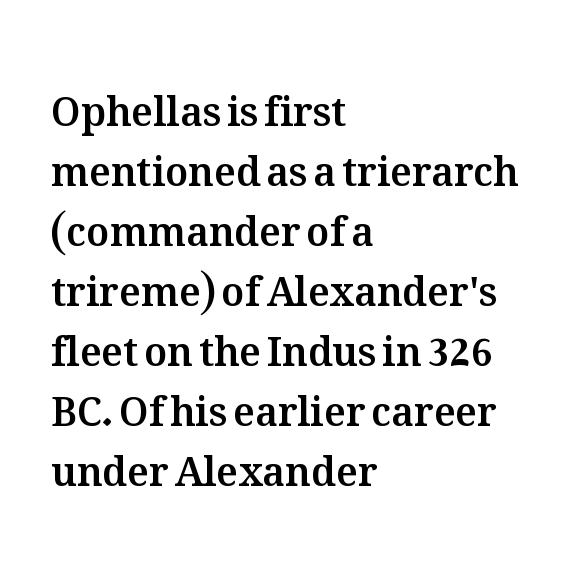
The gap between lines stays unmarked. Looks like regular typesetting: each glyph gets only the width it needs. Unlike italic type, these characters show no tilt at all. Successive baselines arrive at the customary interval. Tracking value appears to be zero — textbook default spacing. Caption: multi-line text, flush left, ragged right.
